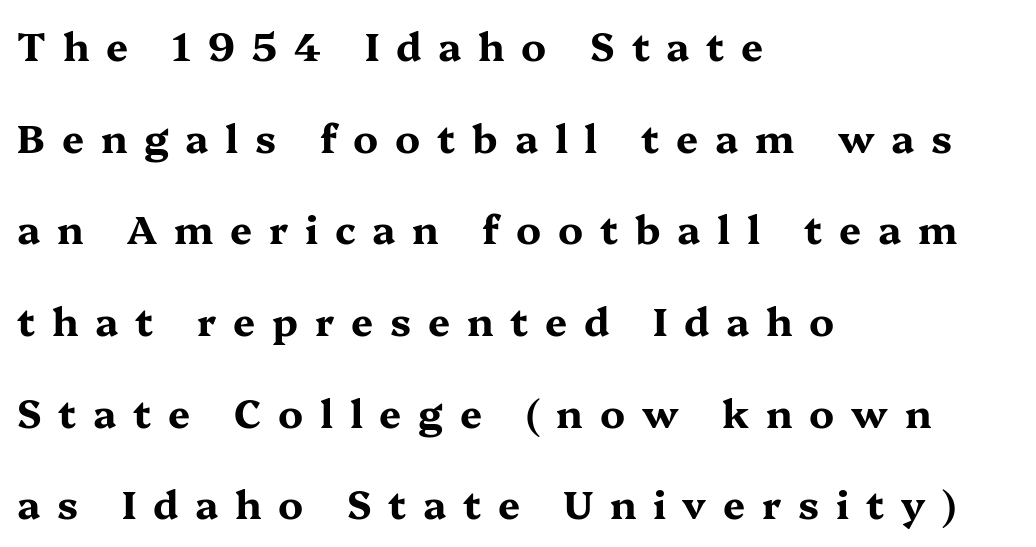
{"serif": "yes", "italic": "no", "bold": "yes", "weight": "bold", "width": "wide", "stroke_contrast": "medium", "x_height": "medium", "monospaced": "no", "underline": "no", "align": "left", "line_spacing": "loose", "line_spacing_ratio": 2.35, "letter_spacing": "wide", "letter_spacing_em": 0.43, "glyph_px": 39}
